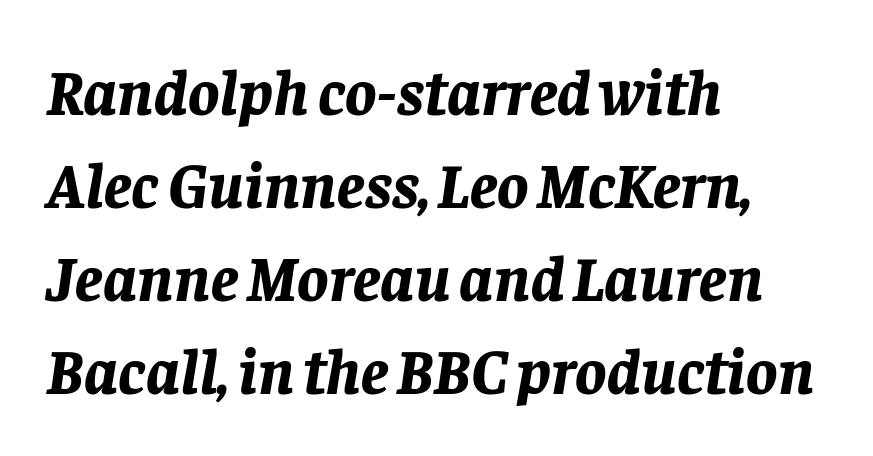
The image shows 65 px bold type, italic (leaning right); set left-aligned, normal line spacing (1.43x), normal letter spacing, not underlined; low stroke contrast and a large x-height.
